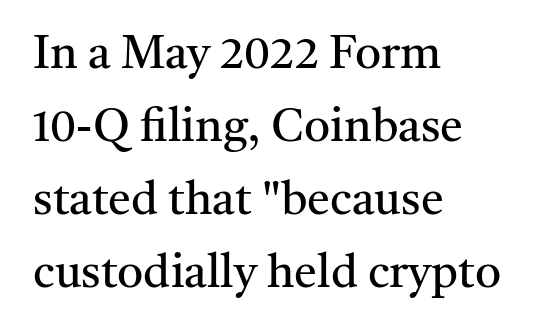
Q: Is the text bold? A: No.
Q: Is the text italic (slanted)? A: No, it is upright.
Q: Is the typeface a serif or a sans-serif typeface? A: Serif.
Q: Is the text underlined? A: No.
Q: How is the paragraph aligned? A: Left-aligned.
Q: Is the spacing between letters normal or unusually wide? A: Normal.
Q: Is the spacing between lines tight, normal or loose? A: Normal.
Q: Width (condensed, normal, or wide)? A: Normal.
Q: Stroke contrast? A: Medium.
Q: x-height? A: Medium.
Q: Monospaced? A: No.
